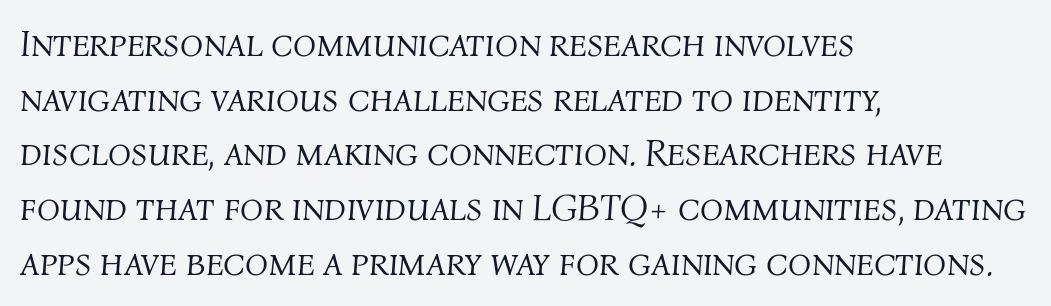
Notice how descenders clear the ascenders below comfortably — that's standard leading. Spacing verdict: proportional, widths tailored to each character. The zone under the glyphs is completely vacant. Layout note: lines flush left.
